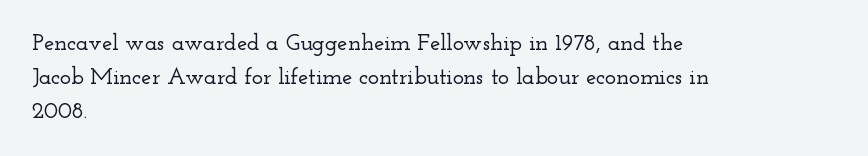
The image shows 23 px text type, upright; set left-aligned, normal line spacing (1.47x), normal letter spacing, not underlined.
